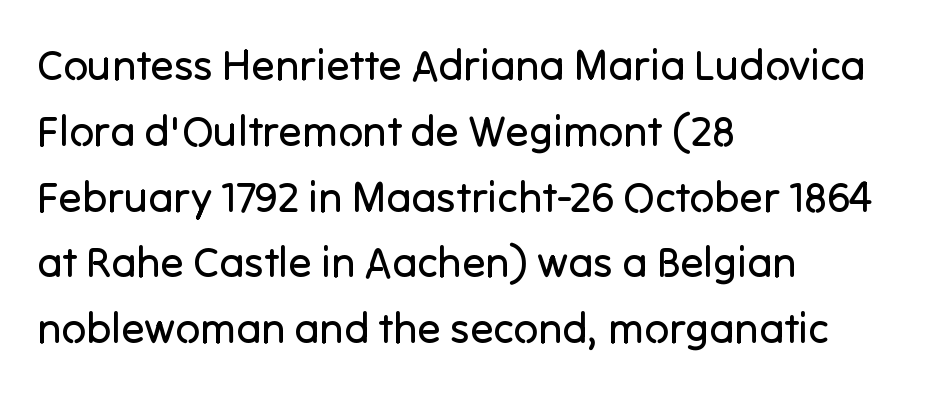
{"serif": "no", "italic": "no", "bold": "no", "weight": "regular", "width": "normal", "stroke_contrast": "low", "x_height": "medium", "monospaced": "no", "underline": "no", "align": "left", "line_spacing": "normal", "line_spacing_ratio": 1.53, "letter_spacing": "normal", "letter_spacing_em": 0.0, "glyph_px": 43}
